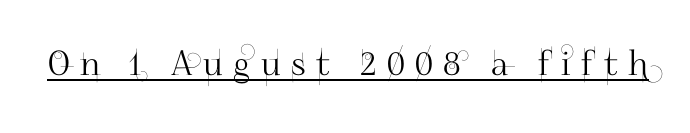
{"serif": "no", "italic": "no", "width": "normal", "stroke_contrast": "high", "x_height": "small", "monospaced": "no", "underline": "yes", "letter_spacing": "wide", "letter_spacing_em": 0.31, "glyph_px": 34}
